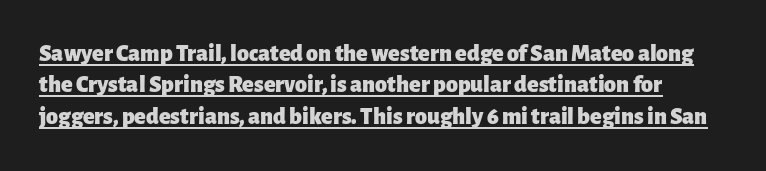
Q: Is the text bold? A: Yes.
Q: Is the text italic (slanted)? A: No, it is upright.
Q: Is the text underlined? A: Yes.
Q: Is the spacing between letters normal or unusually wide? A: Normal.
Q: Is the spacing between lines tight, normal or loose? A: Normal.
